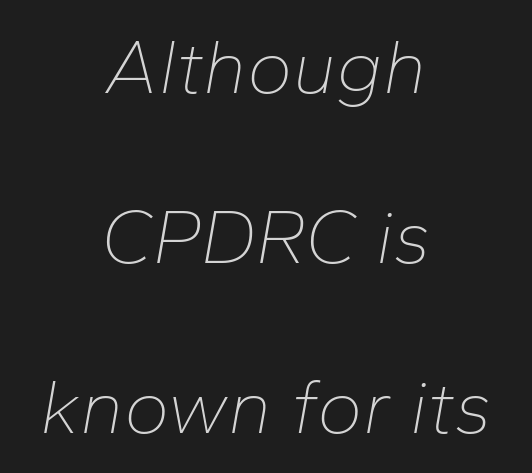
The image shows 77 px thin type, italic (leaning right); set centered, loose line spacing (2.21x), normal letter spacing, not underlined; low stroke contrast and a medium x-height.
